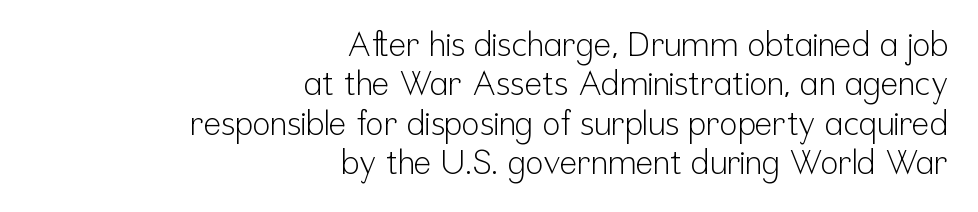
The space directly below the letters is spotless. A typesetter would call this proportional, since set widths differ per character. Serif or sans? Sans — the stroke terminals are bare. Every stem runs plumb, perpendicular to the baseline. Think standard paragraph weight, or any step lighter than that.
